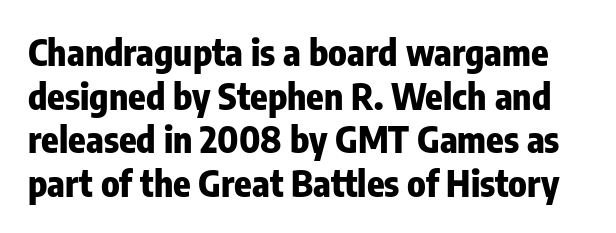
The image shows 36 px heavy, condensed sans-serif type, upright; set line spacing 1.21x, normal letter spacing, not underlined; low stroke contrast and a medium x-height.
